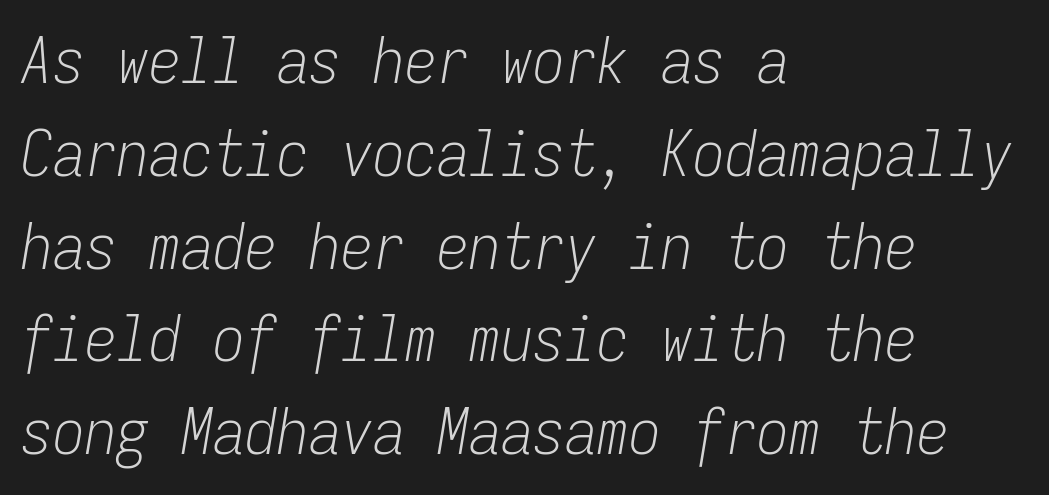
{"italic": "yes", "lean": "right", "slant_degrees": 9, "bold": "no", "weight": "light", "width": "condensed", "stroke_contrast": "low", "x_height": "medium", "monospaced": "yes", "underline": "no", "align": "left", "line_spacing": "normal", "line_spacing_ratio": 1.45, "letter_spacing": "normal", "letter_spacing_em": 0.0, "glyph_px": 64}
